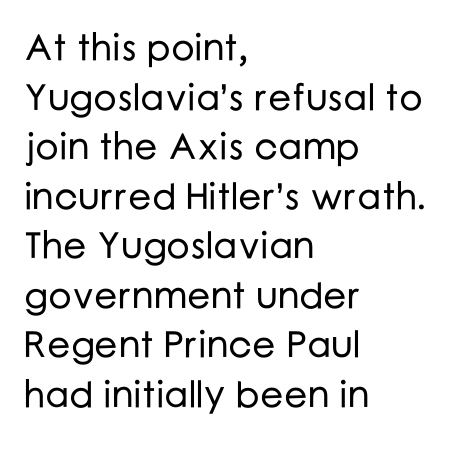
The image shows 37 px sans-serif type, upright; set left-aligned, normal line spacing (1.34x), normal letter spacing, not underlined; low stroke contrast and a medium x-height.
